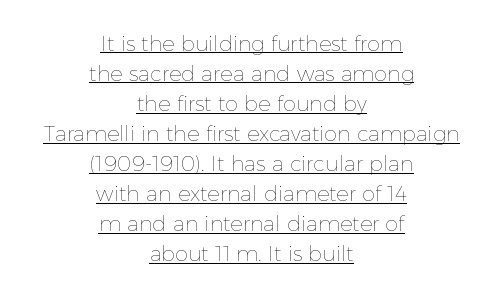
Inter-character spacing is left at the font's built-in metrics. Reading down the column, the eye jumps a familiar distance to each next line. Like a heading marked for emphasis, these lines bear an underscore. Alignment: centered. Bold? No — there's no thickening of the strokes. Style check: upright.
